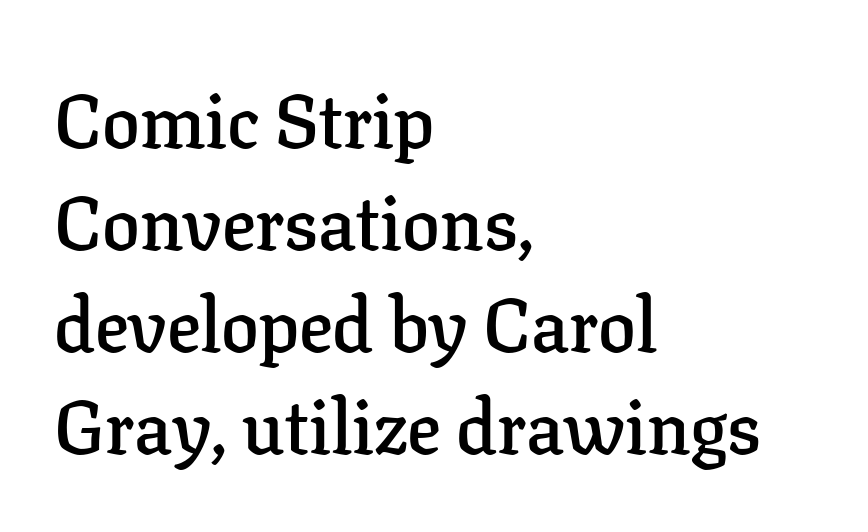
{"serif": "yes", "italic": "no", "bold": "semi", "weight": "semibold", "width": "normal", "stroke_contrast": "low", "x_height": "medium", "monospaced": "no", "underline": "no", "align": "left", "line_spacing": "normal", "line_spacing_ratio": 1.36, "letter_spacing": "normal", "letter_spacing_em": 0.0, "glyph_px": 75}
